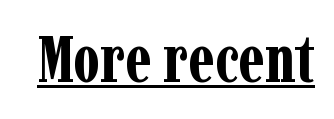
The image shows 65 px bold, condensed serif type, upright; set normal letter spacing, underlined; low stroke contrast and a medium x-height.
